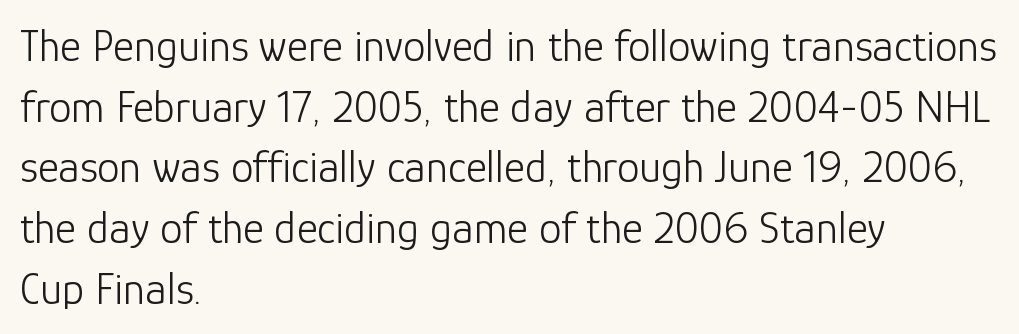
The letterforms sit at book weight or below. A sans-serif font was chosen for this passage. Is this a fixed-width face? No — the glyphs have proportional, varying widths. Underline: absent.
